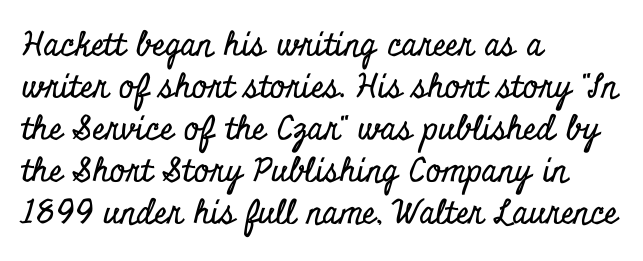
Q: Is the text italic (slanted)? A: Yes.
Q: Is the typeface a serif or a sans-serif typeface? A: Serif.
Q: Is the text underlined? A: No.
Q: How is the paragraph aligned? A: Left-aligned.
Q: Is the spacing between letters normal or unusually wide? A: Normal.
Q: Is the spacing between lines tight, normal or loose? A: Normal.
Q: Width (condensed, normal, or wide)? A: Condensed.
Q: Stroke contrast? A: Low.
Q: x-height? A: Small.
Q: Monospaced? A: No.
